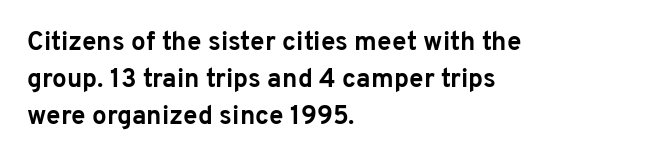
Q: Is the text bold? A: Yes.
Q: Is the text italic (slanted)? A: No, it is upright.
Q: Is the text underlined? A: No.
Q: How is the paragraph aligned? A: Left-aligned.
Q: Is the spacing between letters normal or unusually wide? A: Normal.
Q: Is the spacing between lines tight, normal or loose? A: Normal.
